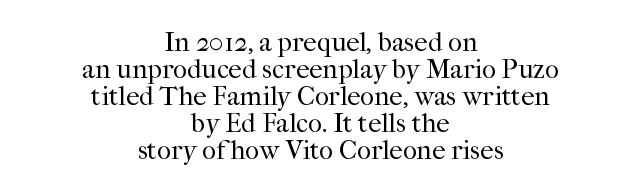
{"italic": "no", "bold": "no", "underline": "no", "align": "center", "line_spacing": "tight", "line_spacing_ratio": 1.0, "letter_spacing": "normal", "letter_spacing_em": 0.0, "glyph_px": 27}
